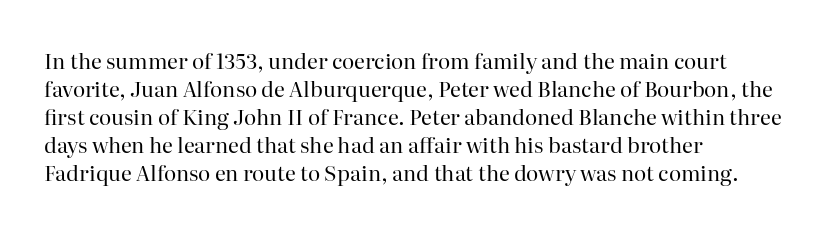
Q: Is the text bold? A: No.
Q: Is the text italic (slanted)? A: No, it is upright.
Q: Is the text underlined? A: No.
Q: How is the paragraph aligned? A: Left-aligned.
Q: Is the spacing between letters normal or unusually wide? A: Normal.
Q: Is the spacing between lines tight, normal or loose? A: Normal.
